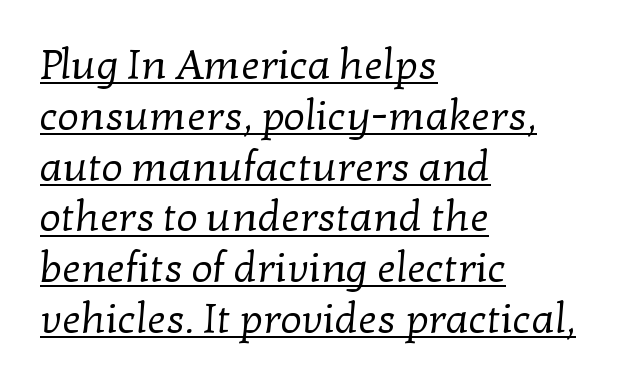
Q: Is the text bold? A: No.
Q: Is the typeface a serif or a sans-serif typeface? A: Serif.
Q: Is the text underlined? A: Yes.
Q: How is the paragraph aligned? A: Left-aligned.
Q: Is the spacing between letters normal or unusually wide? A: Normal.
Q: Width (condensed, normal, or wide)? A: Normal.
Q: Stroke contrast? A: Low.
Q: x-height? A: Medium.
Q: Monospaced? A: No.
